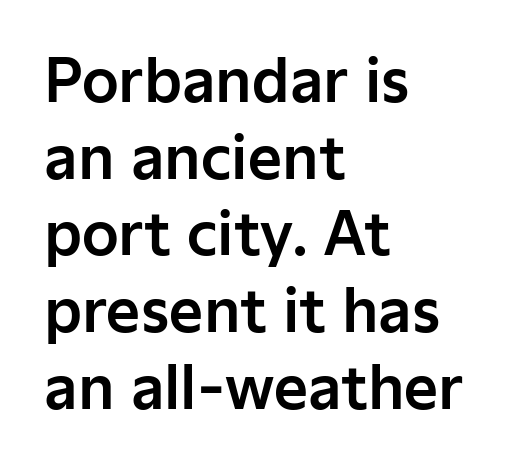
{"serif": "no", "italic": "no", "width": "normal", "stroke_contrast": "low", "x_height": "medium", "monospaced": "no", "underline": "no", "align": "left", "line_spacing": "normal", "line_spacing_ratio": 1.3, "letter_spacing": "normal", "letter_spacing_em": 0.0, "glyph_px": 59}
